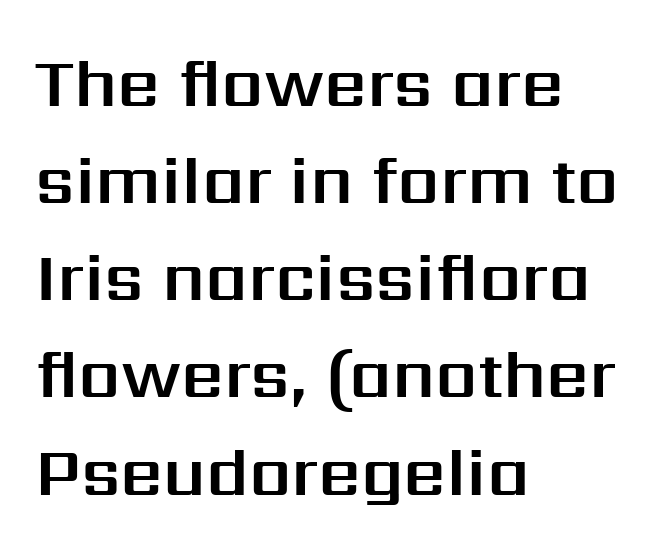
The image shows 67 px sans-serif type, upright; set left-aligned, normal line spacing (1.45x), normal letter spacing, not underlined; medium stroke contrast and a medium x-height.
